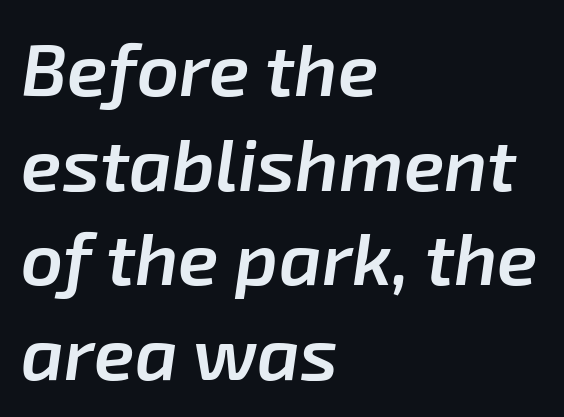
The image shows 74 px semibold type, italic (leaning right); set left-aligned, normal line spacing (1.28x), normal letter spacing, not underlined; low stroke contrast and a medium x-height.
